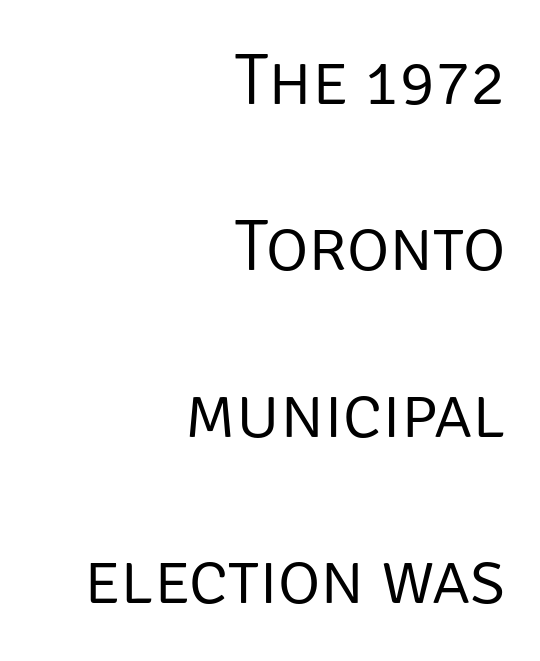
Think of a printed novel: that variable character pitch is what you see here. Here the glyphs are tracked normally, forming tight word shapes. Rows of type keep a wide berth in the vertical direction. Line ends are locked; line starts wander. The lettering holds an erect, upright posture throughout. Each letter's strokes conclude bluntly, with no projecting serifs.
